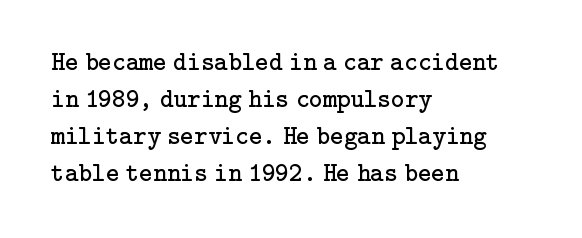
Rule under the text: the space is simply empty. The tracking reads as untouched default to a designer's eye. Compared with a typical body face, this is equally light or lighter still. A student would call this left alignment; a typographer would say flush left, rag right. The rows are spaced the way most documents space them.
